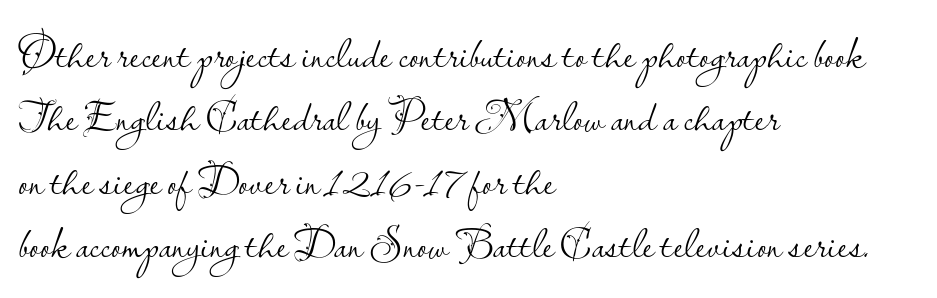
The image shows 44 px light sans-serif type; set left-aligned, normal line spacing (1.44x), normal letter spacing, not underlined; low stroke contrast and a small x-height.
